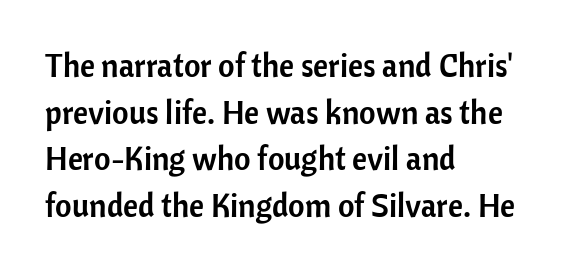
Whoever set this chose a conventional vertical rhythm. The rendering anchors every line to the left-hand side. A typesetter would label this face a sans. A typesetter would call this proportional, since set widths differ per character. You can tell it's not italic because the verticals are truly vertical. Plain, unruled lines of type.
